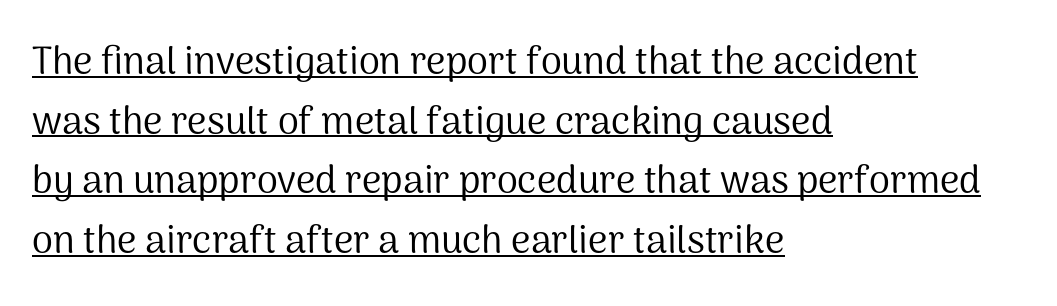
{"serif": "no", "italic": "no", "bold": "no", "weight": "regular", "width": "normal", "stroke_contrast": "medium", "x_height": "medium", "monospaced": "no", "underline": "yes", "align": "left", "line_spacing": "normal", "line_spacing_ratio": 1.57, "letter_spacing": "normal", "letter_spacing_em": 0.0, "glyph_px": 38}
